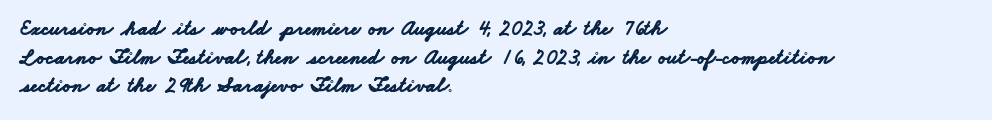
Q: Is the text bold? A: Yes.
Q: Is the text underlined? A: No.
Q: How is the paragraph aligned? A: Left-aligned.
Q: Is the spacing between letters normal or unusually wide? A: Normal.
Q: Is the spacing between lines tight, normal or loose? A: Normal.
